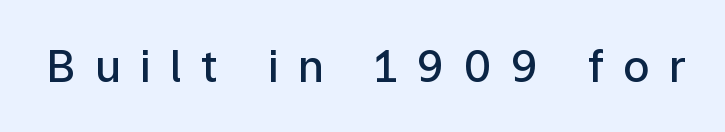
Tracking here is generous; glyphs stand well apart from one another. On the weight axis this lands at semibold, roughly 600. Proportional: the letters do not fall into vertical columns. Quick note: not italic, upright. The rendering shows plain stroke endings on the letterforms — a sans-serif design.
